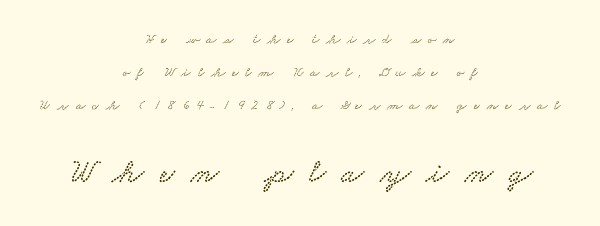
The image shows 33 px wide serif type; set centered, loose line spacing (2.36x), unusually wide letter spacing (+0.48 em), not underlined; the second (bottom) block is 2.36x larger; low stroke contrast and a small x-height.
